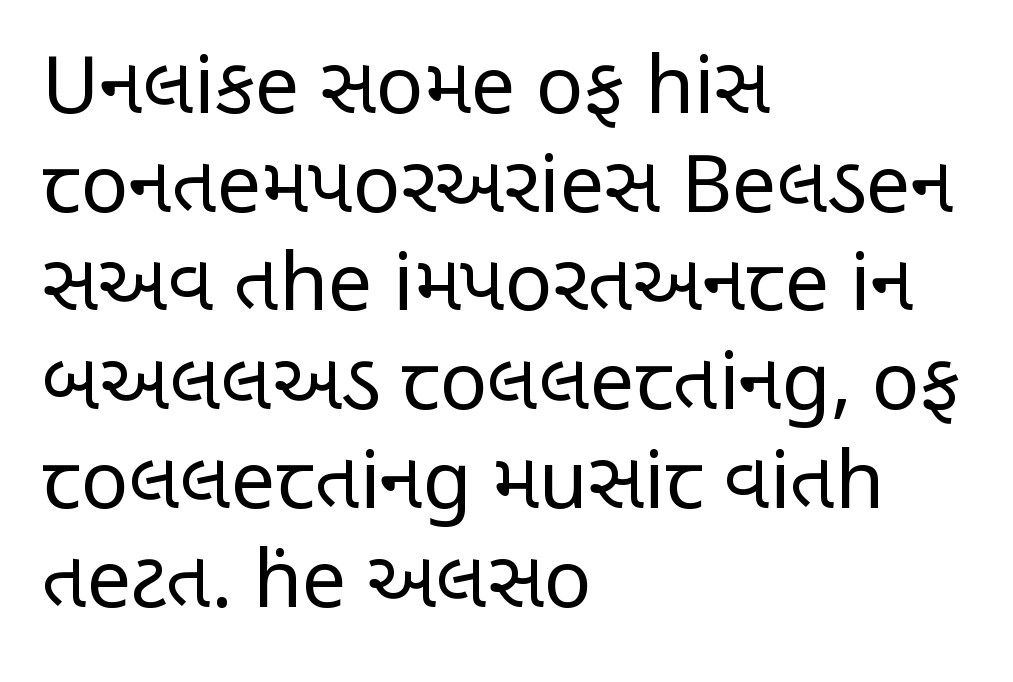
The image shows 79 px regular-weight, condensed sans-serif type, upright; set left-aligned, normal line spacing (1.25x), normal letter spacing, not underlined; low stroke contrast and a large x-height.
